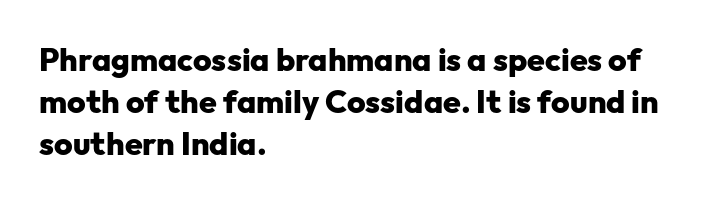
Q: Is the text bold? A: Yes.
Q: Is the text italic (slanted)? A: No, it is upright.
Q: Is the typeface a serif or a sans-serif typeface? A: Sans-serif.
Q: Is the text underlined? A: No.
Q: How is the paragraph aligned? A: Left-aligned.
Q: Is the spacing between letters normal or unusually wide? A: Normal.
Q: Is the spacing between lines tight, normal or loose? A: Normal.
Q: Width (condensed, normal, or wide)? A: Normal.
Q: Stroke contrast? A: Low.
Q: x-height? A: Medium.
Q: Monospaced? A: No.
